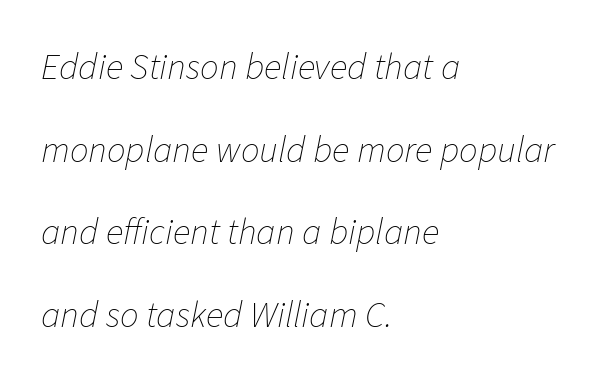
The image shows 37 px thin type, italic (leaning right); set left-aligned, loose line spacing (2.23x), normal letter spacing, not underlined; low stroke contrast and a medium x-height.
